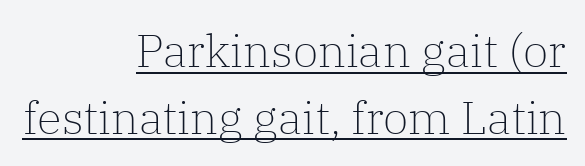
The image shows 46 px light serif type, upright; set right-aligned, normal line spacing (1.45x), normal letter spacing, underlined; low stroke contrast and a medium x-height.
